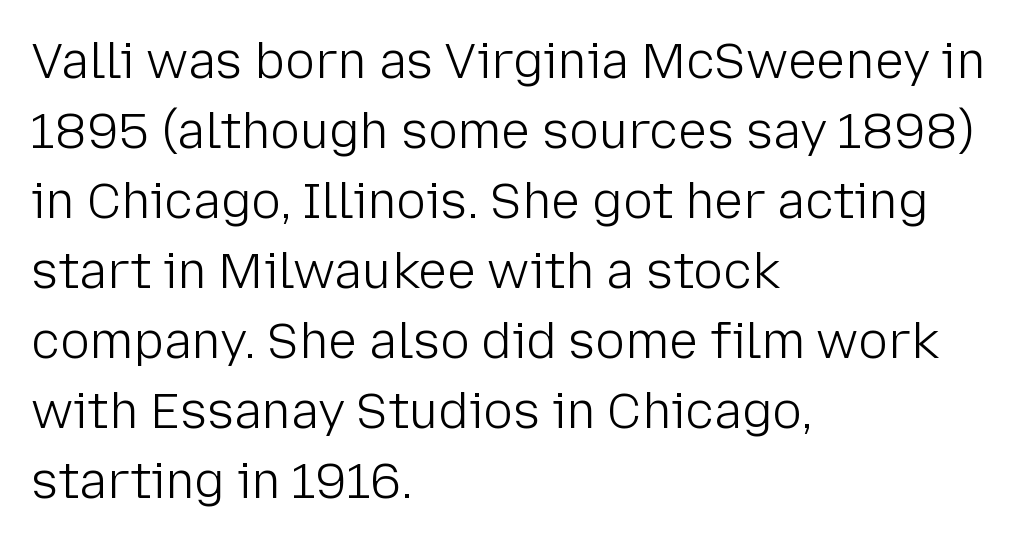
Q: Is the text bold? A: No.
Q: Is the text italic (slanted)? A: No, it is upright.
Q: Is the typeface a serif or a sans-serif typeface? A: Sans-serif.
Q: Is the text underlined? A: No.
Q: How is the paragraph aligned? A: Left-aligned.
Q: Is the spacing between letters normal or unusually wide? A: Normal.
Q: Is the spacing between lines tight, normal or loose? A: Normal.
Q: Width (condensed, normal, or wide)? A: Normal.
Q: Stroke contrast? A: Low.
Q: x-height? A: Medium.
Q: Monospaced? A: No.
